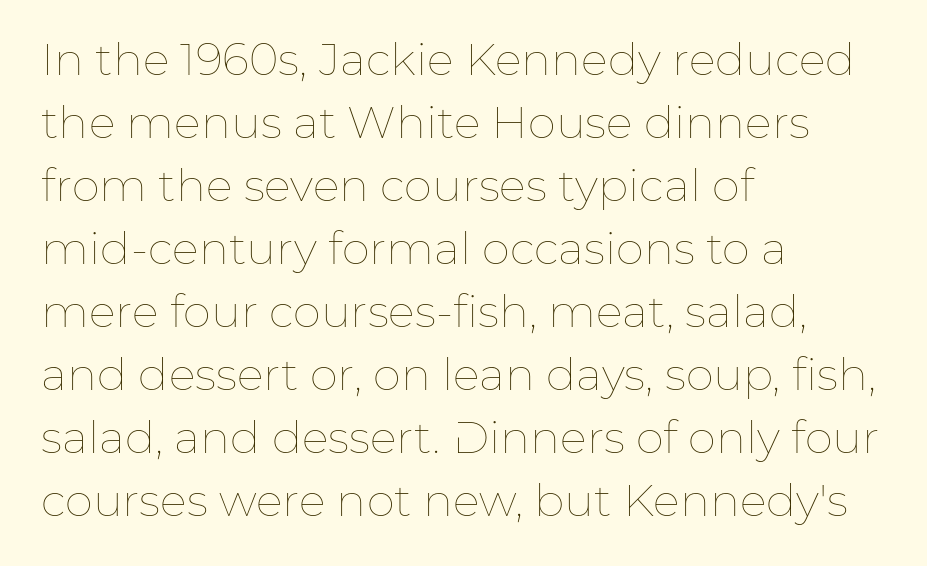
Q: Is the text bold? A: No.
Q: Is the text italic (slanted)? A: No, it is upright.
Q: Is the text underlined? A: No.
Q: How is the paragraph aligned? A: Left-aligned.
Q: Is the spacing between letters normal or unusually wide? A: Normal.
Q: Is the spacing between lines tight, normal or loose? A: Normal.
Q: Width (condensed, normal, or wide)? A: Normal.
Q: Stroke contrast? A: Low.
Q: x-height? A: Medium.
Q: Monospaced? A: No.
